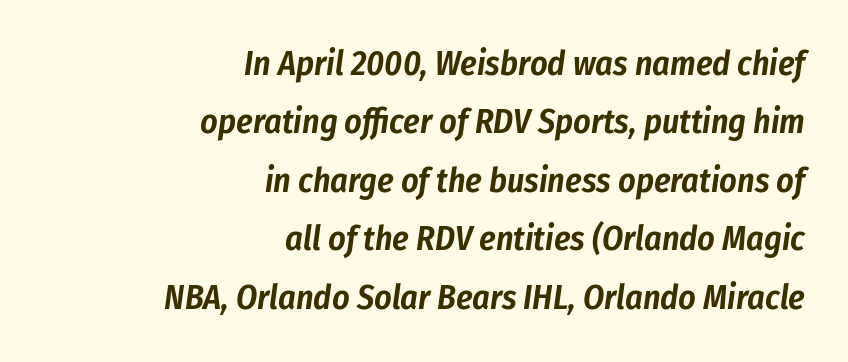
Here the designer chose a conventional face with non-uniform glyph widths. The rag falls on the left side of this text block. The typography opts for an oblique posture over an upright one. The foot of each line stays bare and open.
